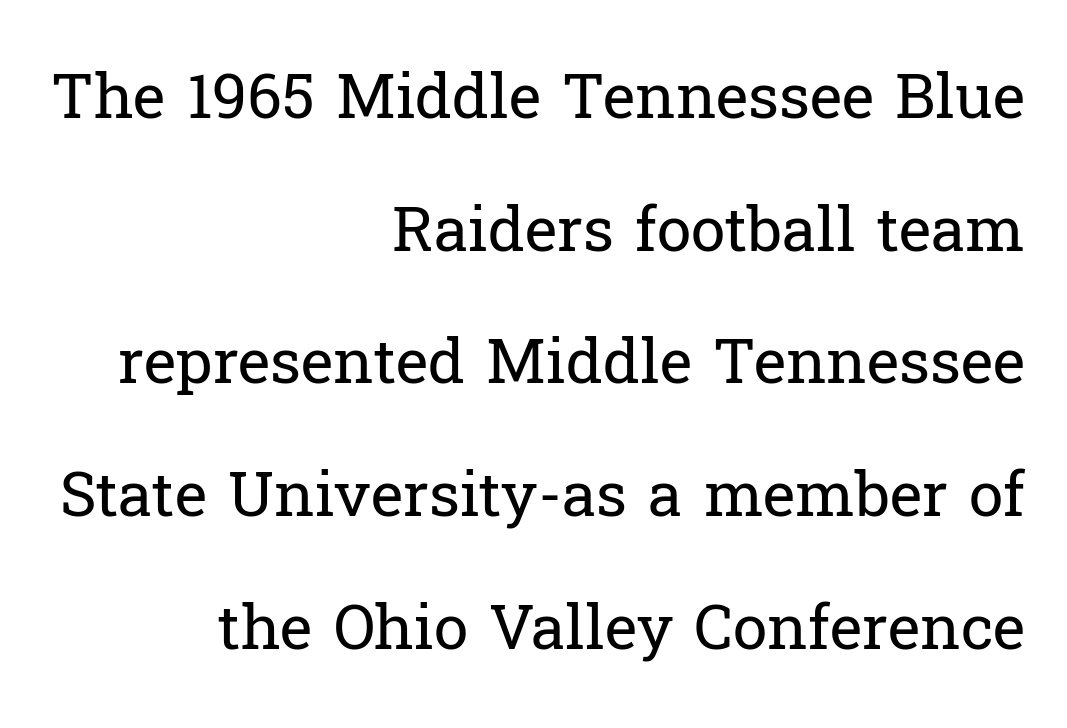
{"serif": "yes", "italic": "no", "bold": "no", "weight": "regular", "width": "normal", "stroke_contrast": "low", "x_height": "medium", "monospaced": "no", "underline": "no", "align": "right", "line_spacing": "loose", "line_spacing_ratio": 2.14, "letter_spacing": "normal", "letter_spacing_em": 0.0, "glyph_px": 62}
